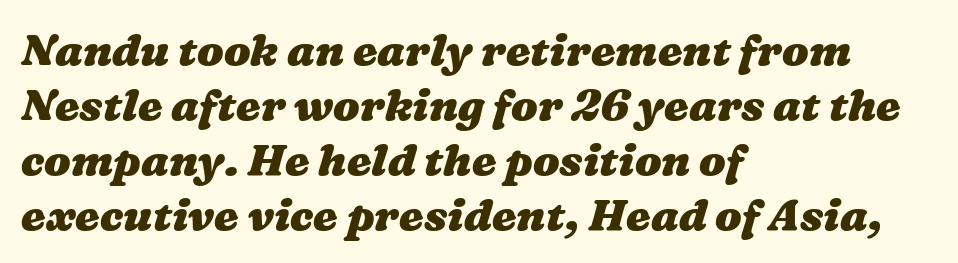
The paragraph shown leans on its left margin. The lines sit at an ordinary, default distance from one another. The characters look thick and weighty, a clear bold. The specimen omits any rule beneath the text block's lines.
